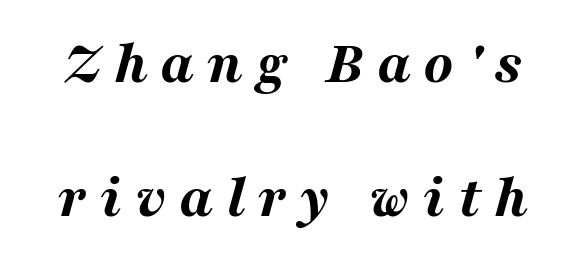
{"italic": "yes", "lean": "right", "slant_degrees": 16, "bold": "yes", "weight": "bold", "width": "wide", "stroke_contrast": "medium", "x_height": "medium", "monospaced": "no", "underline": "no", "line_spacing": "loose", "line_spacing_ratio": 2.19, "letter_spacing": "wide", "letter_spacing_em": 0.21, "glyph_px": 61}
